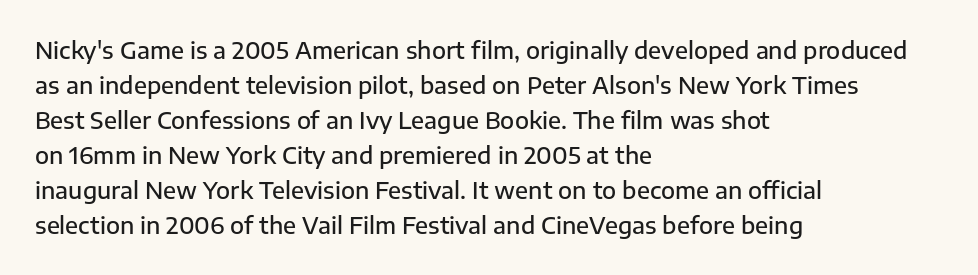
{"italic": "no", "bold": "semi", "underline": "no", "align": "left", "line_spacing": "normal", "line_spacing_ratio": 1.52, "letter_spacing": "normal", "letter_spacing_em": 0.0, "glyph_px": 23}
